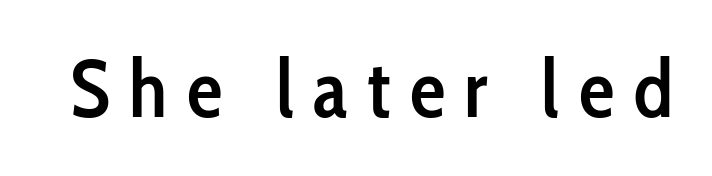
The image shows 80 px semibold, condensed sans-serif type, upright; set unusually wide letter spacing (+0.24 em), not underlined; low stroke contrast and a medium x-height.
